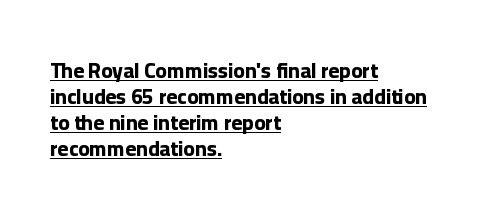
{"italic": "no", "bold": "yes", "underline": "yes", "align": "left", "line_spacing_ratio": 1.24, "letter_spacing": "normal", "letter_spacing_em": 0.0, "glyph_px": 21}
